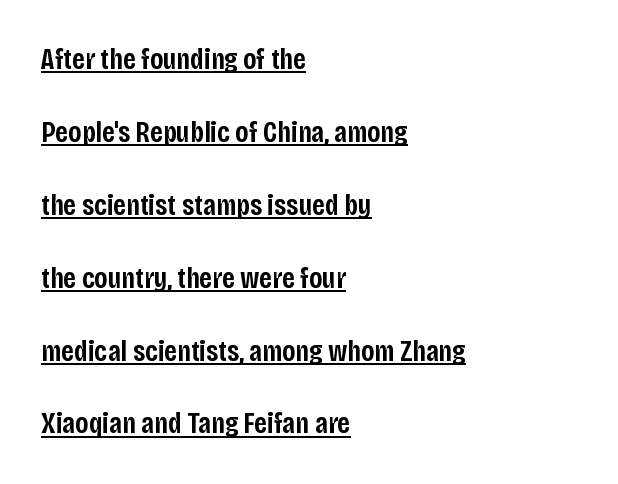
The image shows 30 px semibold, condensed sans-serif type, upright; set left-aligned, loose line spacing (2.43x), normal letter spacing, underlined; low stroke contrast and a large x-height.
